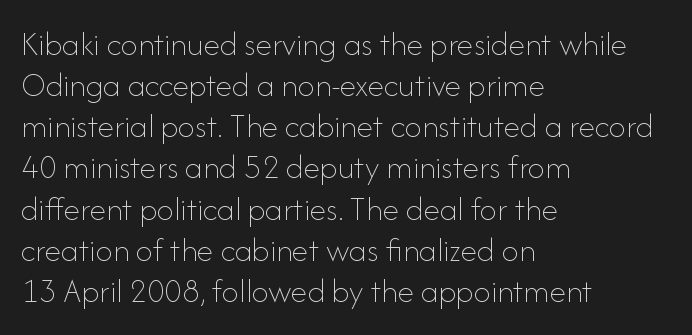
Inter-character spacing is left at the font's built-in metrics. The typesetting does not lean heavy: it is not bold. The string is rendered with underlining switched off. The rag falls on the right side of this text block.
